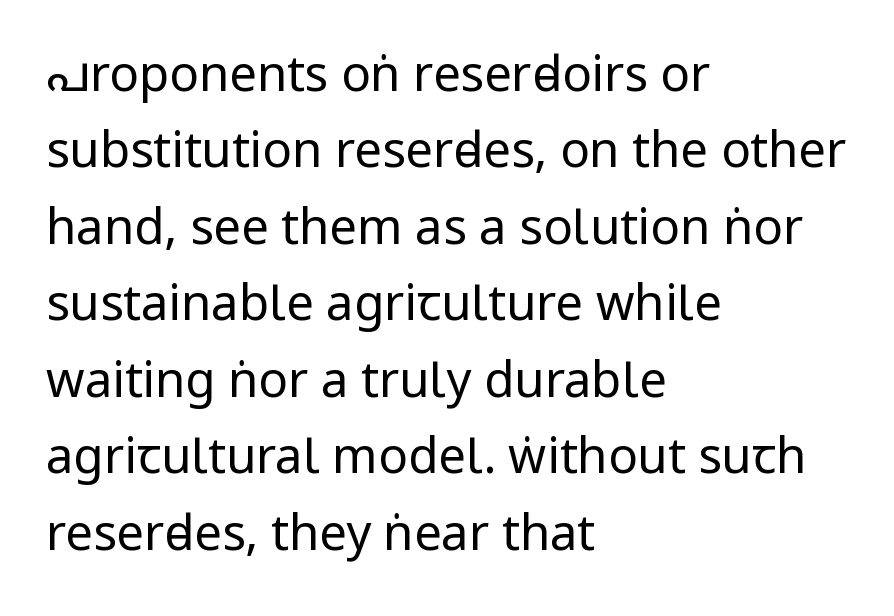
{"serif": "no", "italic": "no", "bold": "no", "weight": "regular", "width": "condensed", "stroke_contrast": "low", "underline": "no", "align": "left", "line_spacing": "normal", "line_spacing_ratio": 1.56, "letter_spacing": "normal", "letter_spacing_em": 0.0, "glyph_px": 49}
